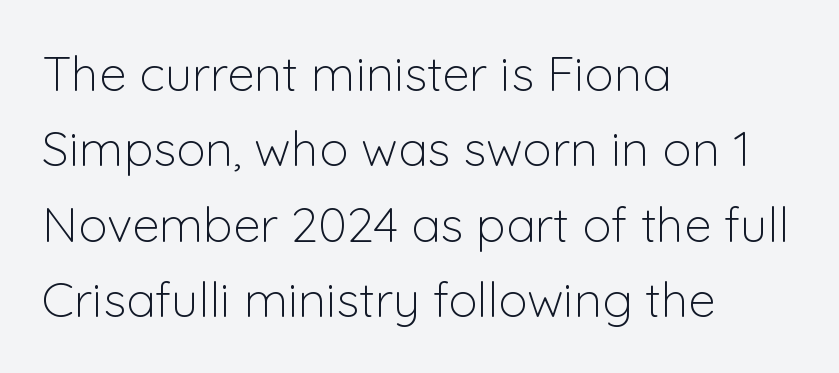
{"serif": "no", "italic": "no", "bold": "no", "weight": "light", "width": "normal", "stroke_contrast": "low", "x_height": "medium", "monospaced": "no", "underline": "no", "align": "left", "line_spacing": "normal", "line_spacing_ratio": 1.54, "letter_spacing": "normal", "letter_spacing_em": 0.0, "glyph_px": 49}
